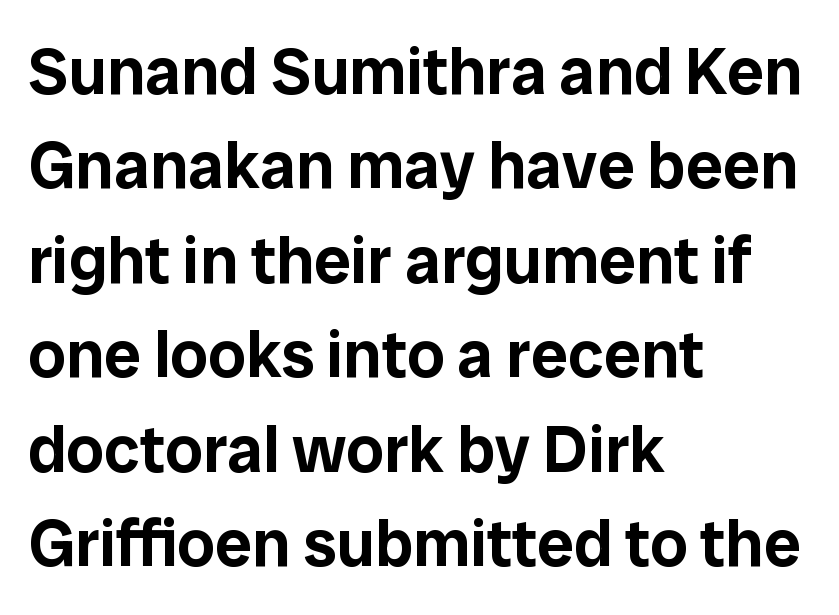
The passage shown is typed in a proportional face where columns would drift. This sample keeps an unexceptional amount of space between lines. It's the straight-up-and-down kind of type. The face used here is rendered with its standard letterfit. Beneath every word, the page is bare.
